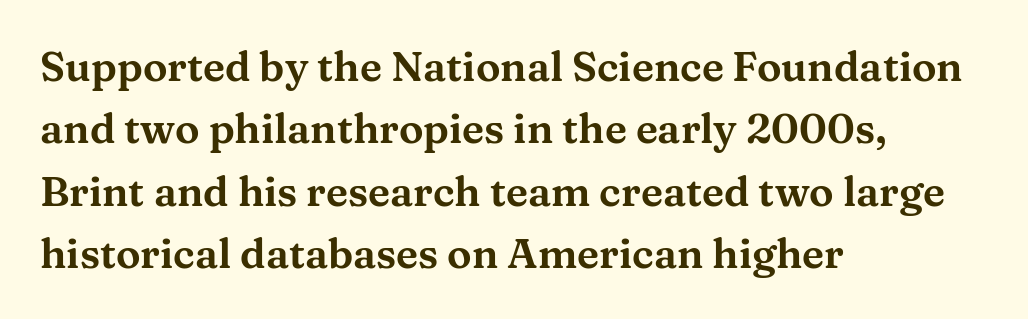
A classic flush-left, rag-right setting is used for this passage. A typesetter would mark this as roman, not italic. Typographically, this falls in the serif category. What's the leading like? Ordinary, nothing unusual. Unmarked baselines from the first word to the last. The rendering uses natural spacing where letterforms have individual widths.
